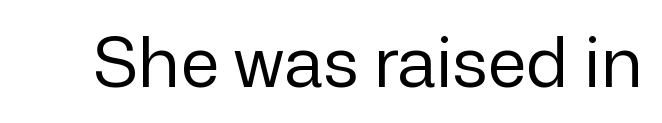
{"serif": "no", "italic": "no", "bold": "no", "weight": "regular", "width": "normal", "stroke_contrast": "low", "x_height": "medium", "monospaced": "no", "underline": "no", "letter_spacing": "normal", "letter_spacing_em": 0.0, "glyph_px": 70}
